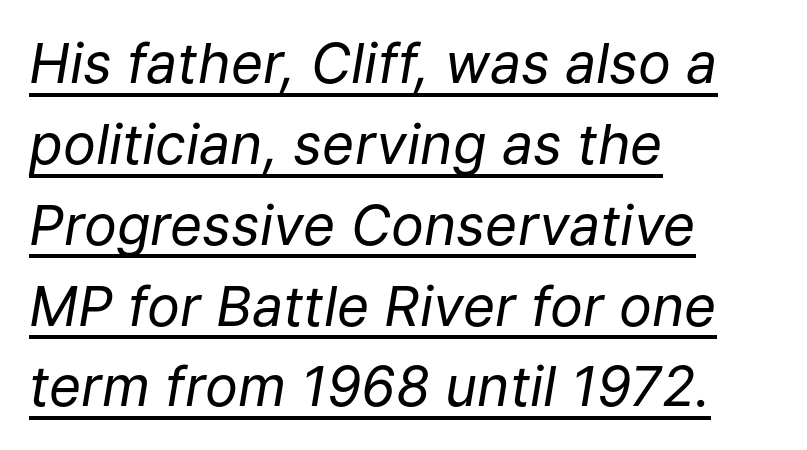
The image shows 55 px regular-weight type, italic (leaning right); set left-aligned, normal line spacing (1.47x), normal letter spacing, underlined; low stroke contrast and a medium x-height.
